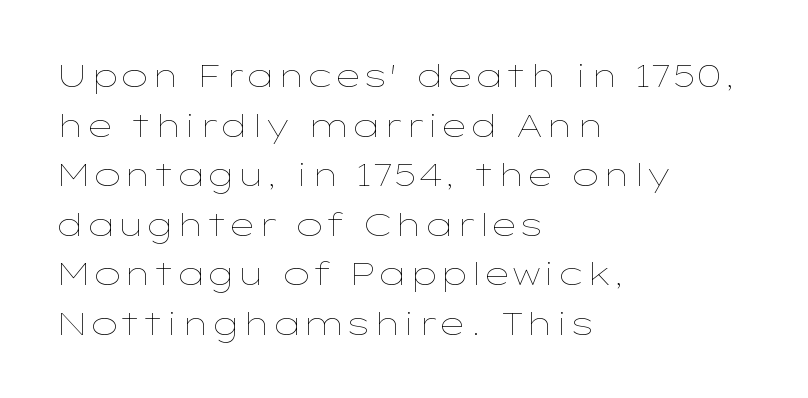
{"italic": "no", "bold": "no", "weight": "thin", "width": "wide", "stroke_contrast": "low", "x_height": "medium", "monospaced": "no", "underline": "no", "align": "left", "line_spacing": "normal", "line_spacing_ratio": 1.55, "letter_spacing": "normal", "letter_spacing_em": 0.0, "glyph_px": 32}
